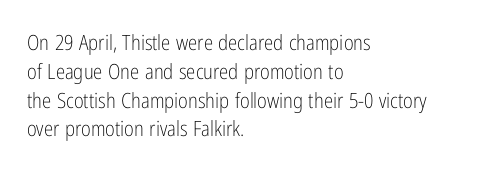
The image shows 21 px text type, upright; set left-aligned, normal line spacing (1.37x), normal letter spacing, not underlined.
